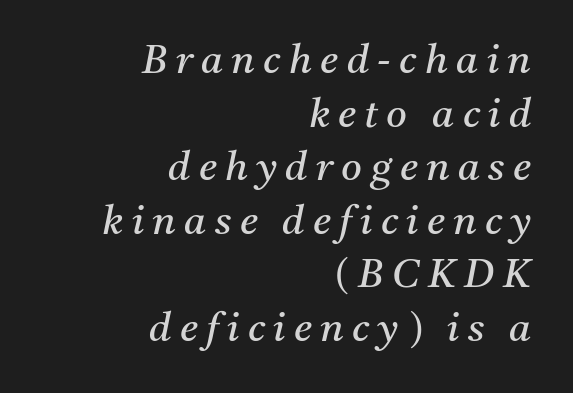
Q: Is the text bold? A: No.
Q: Is the text italic (slanted)? A: Yes, it leans right by about 11 degrees.
Q: Is the typeface a serif or a sans-serif typeface? A: Serif.
Q: Is the text underlined? A: No.
Q: How is the paragraph aligned? A: Right-aligned.
Q: Is the spacing between letters normal or unusually wide? A: Unusually wide.
Q: Is the spacing between lines tight, normal or loose? A: Normal.
Q: Width (condensed, normal, or wide)? A: Normal.
Q: Stroke contrast? A: Medium.
Q: x-height? A: Medium.
Q: Monospaced? A: No.
